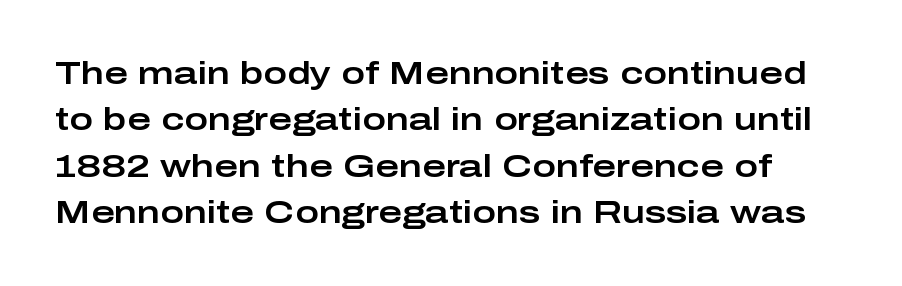
Posture: upright roman. The passage shown is not underscored anywhere. The gaps between neighbouring characters are ordinary and unremarkable. The rows are spaced the way most documents space them.
